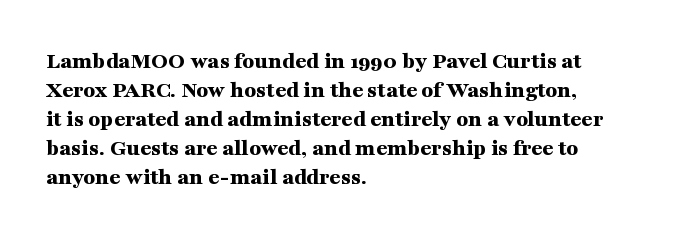
Q: Is the text bold? A: Yes.
Q: Is the text italic (slanted)? A: No, it is upright.
Q: Is the text underlined? A: No.
Q: How is the paragraph aligned? A: Left-aligned.
Q: Is the spacing between letters normal or unusually wide? A: Normal.
